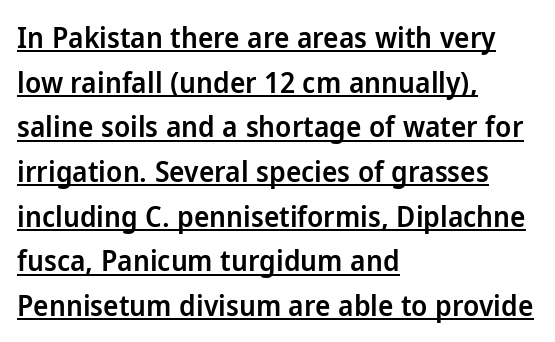
The image shows 29 px semibold sans-serif type, upright; set left-aligned, normal line spacing (1.54x), normal letter spacing, underlined; low stroke contrast and a medium x-height.
